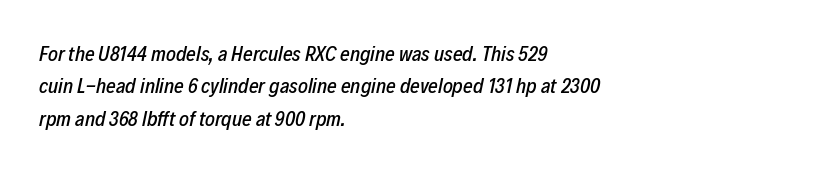
The image shows 21 px text type, italic (leaning right); set left-aligned, normal line spacing (1.54x), normal letter spacing, not underlined.
